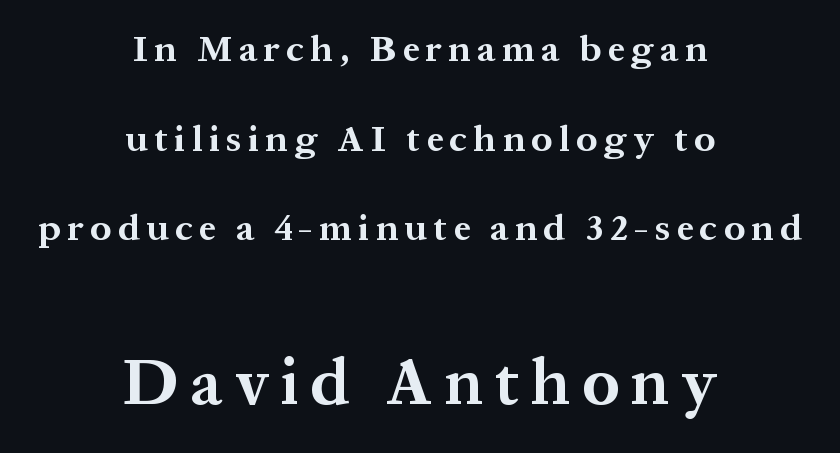
{"serif": "yes", "italic": "no", "bold": "yes", "weight": "bold", "width": "normal", "stroke_contrast": "medium", "x_height": "medium", "monospaced": "no", "underline": "no", "align": "center", "line_spacing": "loose", "line_spacing_ratio": 2.42, "larger_block": "second", "size_ratio": 1.76, "glyph_px": 65}
